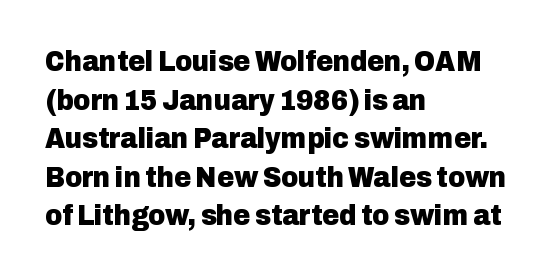
{"serif": "no", "italic": "no", "bold": "yes", "weight": "heavy", "width": "normal", "stroke_contrast": "low", "x_height": "medium", "monospaced": "no", "underline": "no", "align": "left", "line_spacing": "normal", "line_spacing_ratio": 1.33, "letter_spacing": "normal", "letter_spacing_em": 0.0, "glyph_px": 29}
